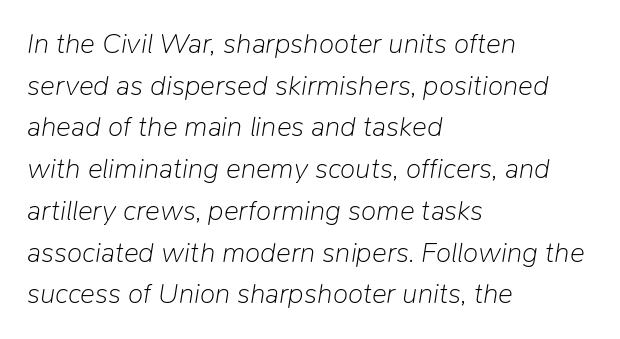
No heavy texture on the line: the type isn't bold. A typesetter would call this proportional, since set widths differ per character. No word sits above an underline. Inter-character spacing is left at the font's built-in metrics. Compared with a centered layout, this one pins lines to the left instead.
